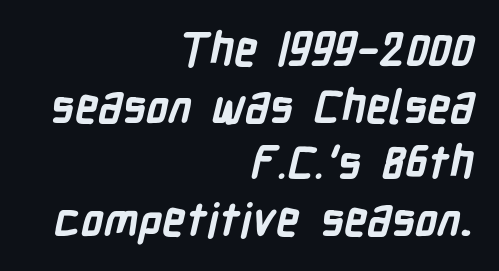
The image shows 46 px semibold, condensed sans-serif type; set right-aligned, line spacing 1.23x, normal letter spacing, not underlined; low stroke contrast and a medium x-height.
